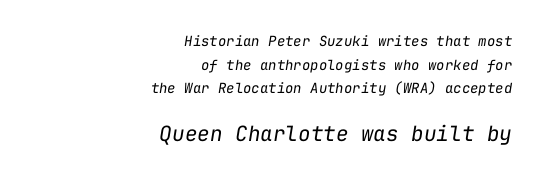
{"italic": "yes", "lean": "right", "slant_degrees": 9, "bold": "no", "underline": "no", "align": "right", "line_spacing": "normal", "line_spacing_ratio": 1.69, "letter_spacing": "normal", "letter_spacing_em": 0.0, "larger_block": "second", "size_ratio": 1.5, "glyph_px": 21}
